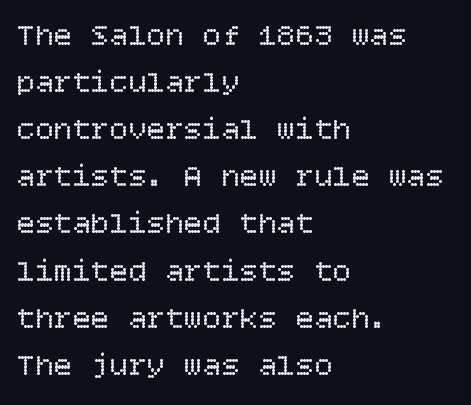
Anything drawn beneath the words? Only blank space. Baseline-to-baseline distance is the conventional proportion of letter height. Casual observation: everything's shoved over to the left. The horizontal fit of the characters is conventional and even. Stems here are at most as thick as an everyday book face. Quick note: not italic, upright.
